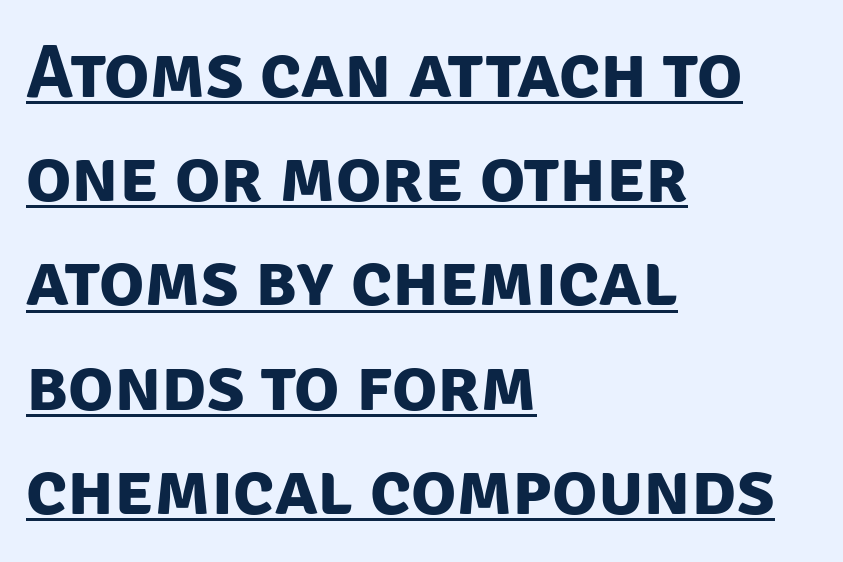
Between one letter and the next there's only the usual sliver of space. Varying glyph widths throughout — classic text-font behaviour. The string is rendered with underlining switched on. The letters carry no serifs — their stems end cleanly without finishing strokes. How would I describe the line gaps? Plain and ordinary. The lines in this sample share a left origin and differ only in where they stop.
